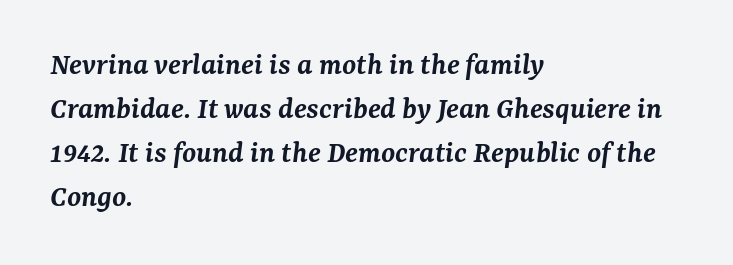
A somewhat darkened texture: the type is semibold rather than bold. The typesetter chose a ragged-right arrangement here. The letterforms sit shoulder to shoulder at normal distance. What kind of face is this? One with serifs. Unmarked baselines from the first word to the last. Note the varied advance widths — an 'i' is clearly narrower than an 'm'.
